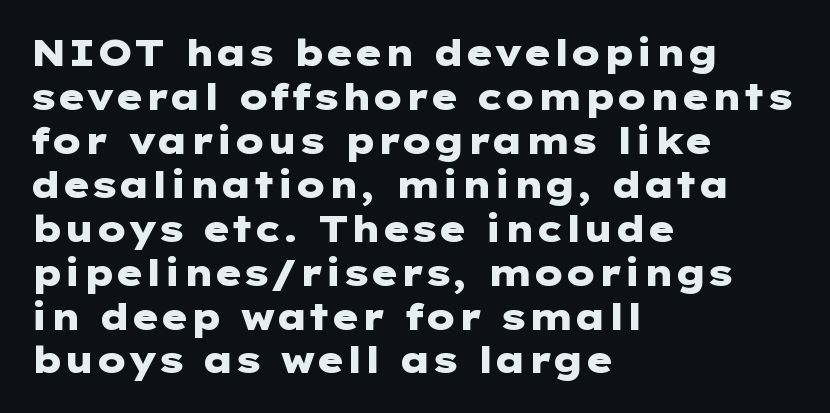
Q: Is the text bold? A: Yes.
Q: Is the text italic (slanted)? A: No, it is upright.
Q: Is the typeface a serif or a sans-serif typeface? A: Sans-serif.
Q: Is the text underlined? A: No.
Q: How is the paragraph aligned? A: Left-aligned.
Q: Is the spacing between letters normal or unusually wide? A: Normal.
Q: Width (condensed, normal, or wide)? A: Wide.
Q: Stroke contrast? A: Low.
Q: x-height? A: Medium.
